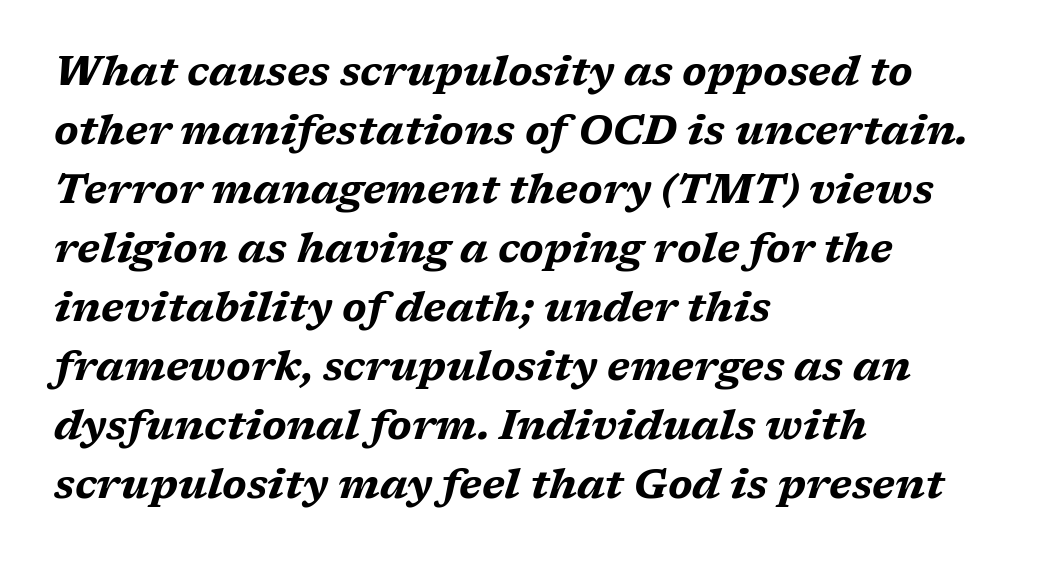
Q: Is the text bold? A: Yes.
Q: Is the text italic (slanted)? A: Yes, it leans right by about 17 degrees.
Q: Is the text underlined? A: No.
Q: How is the paragraph aligned? A: Left-aligned.
Q: Is the spacing between letters normal or unusually wide? A: Normal.
Q: Is the spacing between lines tight, normal or loose? A: Normal.
Q: Width (condensed, normal, or wide)? A: Wide.
Q: Stroke contrast? A: Medium.
Q: x-height? A: Medium.
Q: Monospaced? A: No.
